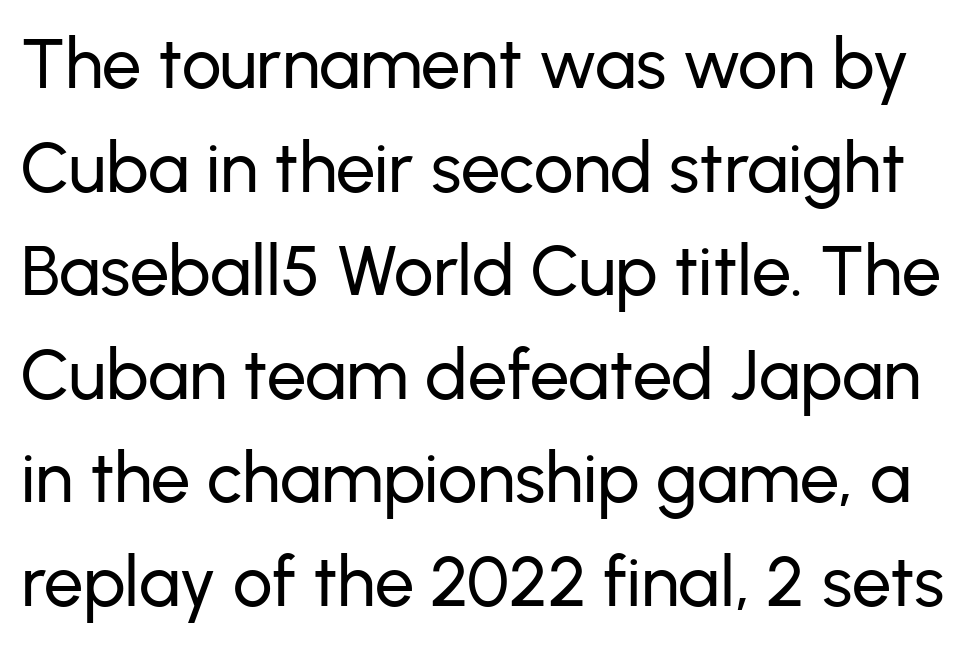
{"serif": "no", "italic": "no", "width": "normal", "stroke_contrast": "low", "x_height": "medium", "monospaced": "no", "underline": "no", "line_spacing": "normal", "line_spacing_ratio": 1.48, "letter_spacing": "normal", "letter_spacing_em": 0.0, "glyph_px": 70}
